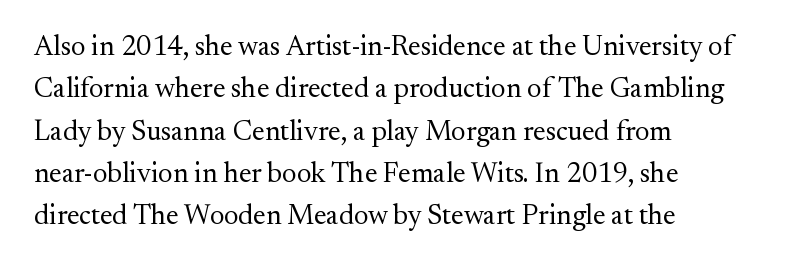
{"serif": "yes", "italic": "no", "bold": "no", "weight": "regular", "width": "normal", "stroke_contrast": "medium", "x_height": "small", "monospaced": "no", "underline": "no", "align": "left", "line_spacing": "normal", "line_spacing_ratio": 1.51, "letter_spacing": "normal", "letter_spacing_em": 0.0, "glyph_px": 28}
